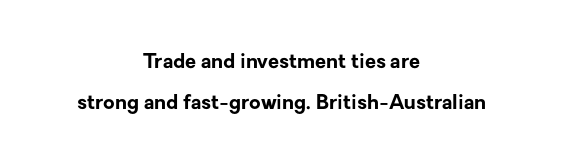
The passage shown has conventional tracking throughout. This sample trades compactness for vertical openness between lines. Centered paragraph, ragged on both sides. Heavy, bold letterforms. Nope, not italic — everything's standing straight.
